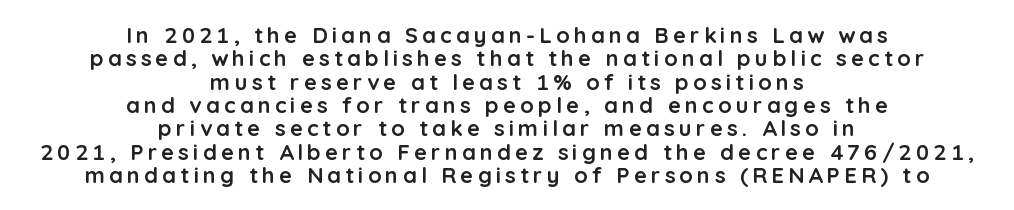
Q: Is the text bold? A: Yes.
Q: Is the text italic (slanted)? A: No, it is upright.
Q: Is the text underlined? A: No.
Q: How is the paragraph aligned? A: Centered.
Q: Is the spacing between lines tight, normal or loose? A: Tight.
